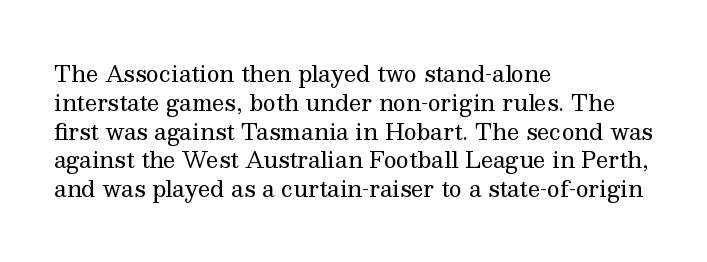
{"italic": "no", "bold": "no", "underline": "no", "align": "left", "line_spacing": "normal", "line_spacing_ratio": 1.31, "letter_spacing": "normal", "letter_spacing_em": 0.0, "glyph_px": 22}
